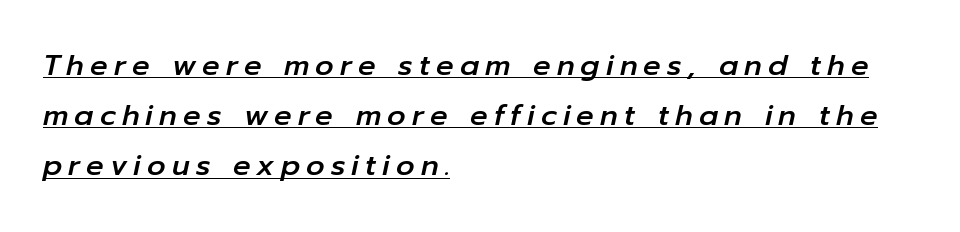
The image shows 29 px text type, italic (leaning right); set left-aligned, line spacing 1.73x, unusually wide letter spacing (+0.21 em), underlined; low stroke contrast and a medium x-height.
